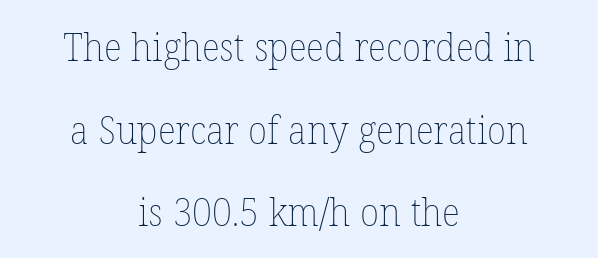
Q: Is the text bold? A: No.
Q: Is the text italic (slanted)? A: No, it is upright.
Q: Is the text underlined? A: No.
Q: How is the paragraph aligned? A: Centered.
Q: Is the spacing between letters normal or unusually wide? A: Normal.
Q: Is the spacing between lines tight, normal or loose? A: Loose.
Q: Width (condensed, normal, or wide)? A: Normal.
Q: Stroke contrast? A: Low.
Q: x-height? A: Medium.
Q: Monospaced? A: No.
